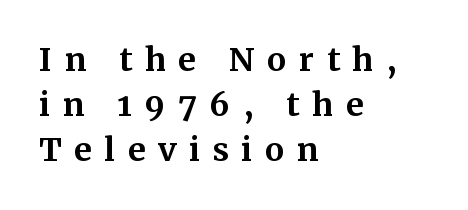
{"serif": "yes", "italic": "no", "bold": "yes", "weight": "bold", "width": "normal", "stroke_contrast": "medium", "x_height": "medium", "monospaced": "no", "underline": "no", "align": "left", "line_spacing": "normal", "line_spacing_ratio": 1.41, "letter_spacing": "wide", "letter_spacing_em": 0.39, "glyph_px": 32}
